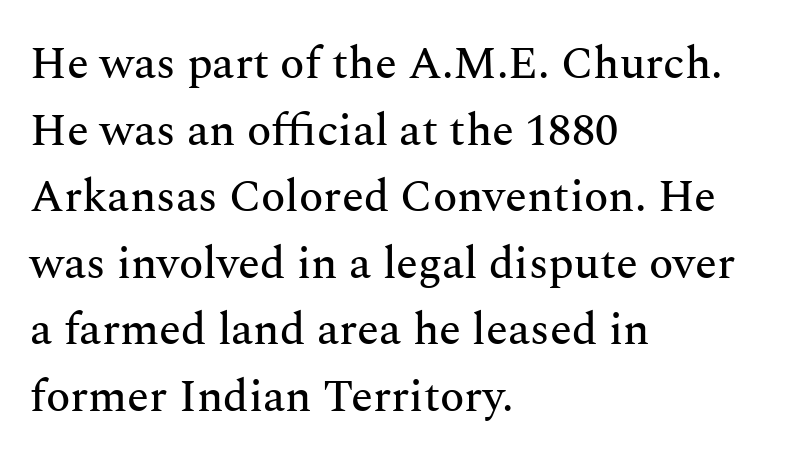
{"serif": "yes", "italic": "no", "width": "normal", "stroke_contrast": "medium", "x_height": "medium", "monospaced": "no", "underline": "no", "align": "left", "line_spacing": "normal", "line_spacing_ratio": 1.48, "letter_spacing": "normal", "letter_spacing_em": 0.0, "glyph_px": 45}
